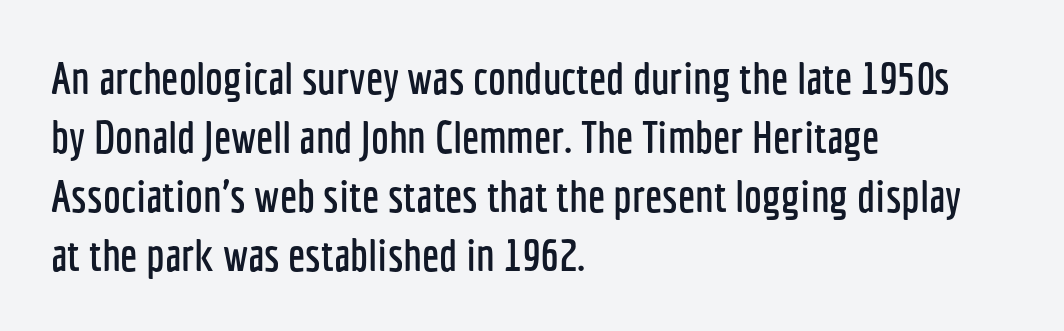
The characters display no serif detailing; their extremities are plain. The type sits square on the baseline with zero lean. Is this a fixed-width face? No — the glyphs have proportional, varying widths. Students, observe: this is what conventionally led text looks like. These lines are set flush left with a ragged right edge. Underline: absent.
